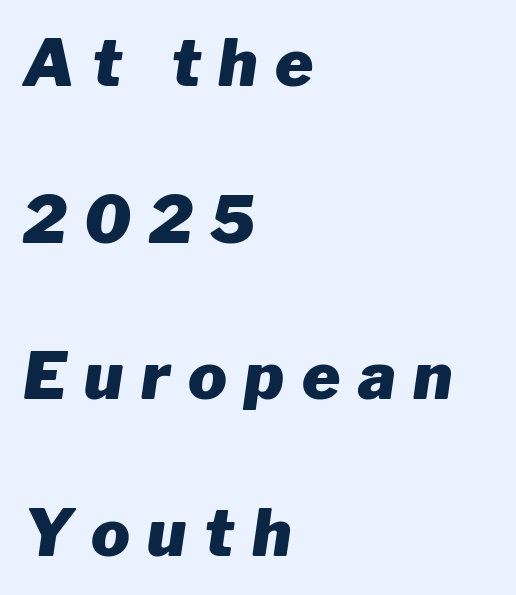
The image shows 65 px heavy type, italic (leaning right); set left-aligned, loose line spacing (2.41x), unusually wide letter spacing (+0.27 em), not underlined; low stroke contrast and a medium x-height.
